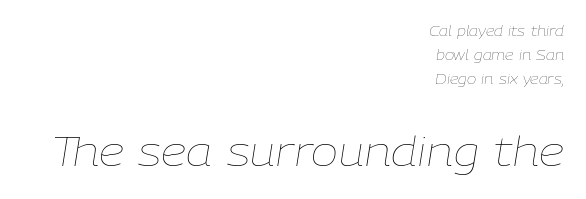
The image shows 41 px thin type, italic (leaning right); set right-aligned, normal line spacing (1.7x), normal letter spacing, not underlined; the second (bottom) block is 2.93x larger; low stroke contrast and a medium x-height.
